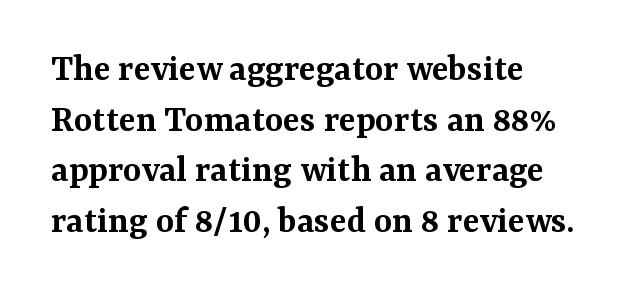
The image shows 39 px semibold serif type, upright; set left-aligned, normal line spacing (1.3x), normal letter spacing, not underlined; medium stroke contrast and a medium x-height.
